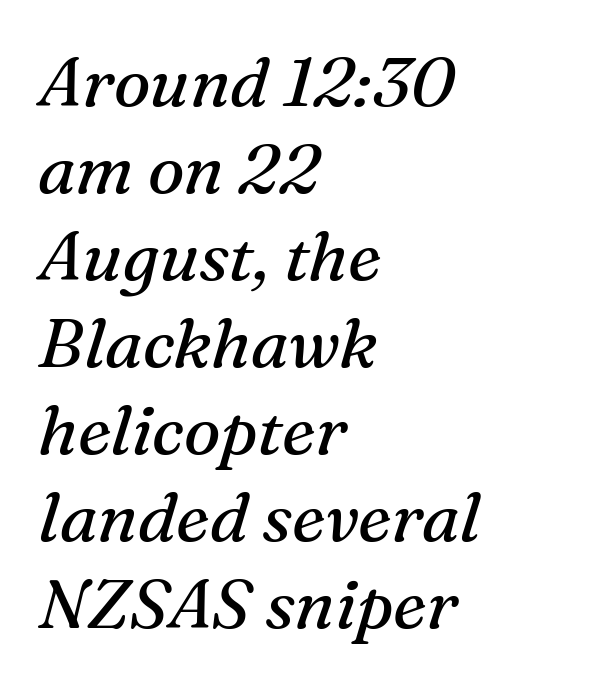
{"serif": "yes", "italic": "yes", "lean": "right", "slant_degrees": 16, "bold": "no", "weight": "regular", "width": "normal", "stroke_contrast": "medium", "x_height": "medium", "monospaced": "no", "underline": "no", "align": "left", "line_spacing": "normal", "line_spacing_ratio": 1.26, "letter_spacing": "normal", "letter_spacing_em": 0.0, "glyph_px": 69}
